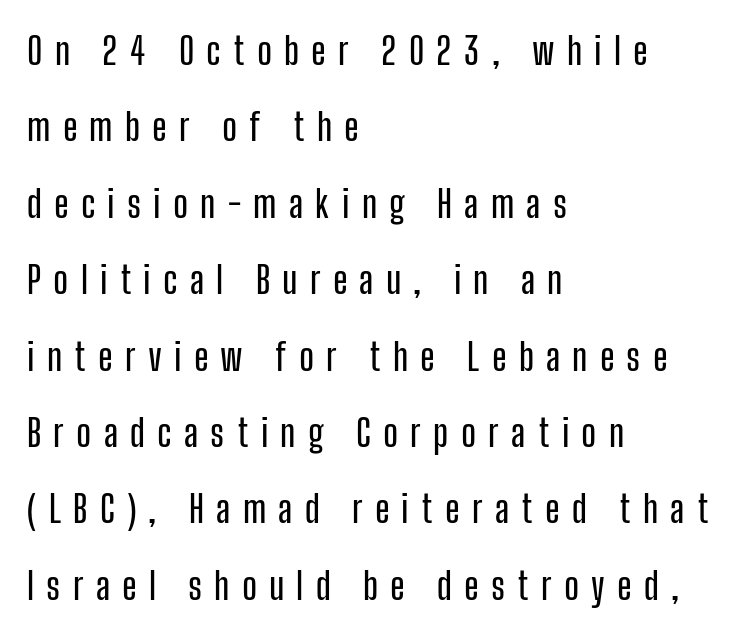
Q: Is the text italic (slanted)? A: No, it is upright.
Q: Is the typeface a serif or a sans-serif typeface? A: Sans-serif.
Q: Is the text underlined? A: No.
Q: How is the paragraph aligned? A: Left-aligned.
Q: Is the spacing between letters normal or unusually wide? A: Unusually wide.
Q: Is the spacing between lines tight, normal or loose? A: Loose.
Q: Width (condensed, normal, or wide)? A: Condensed.
Q: Stroke contrast? A: Low.
Q: x-height? A: Medium.
Q: Monospaced? A: No.
